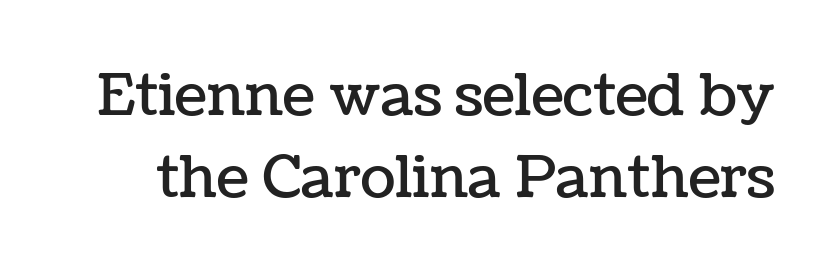
Plain, unruled lines of type. Do the characters align in a grid? No, the font is proportional. Quick note: interline space is typical. Tracking value appears to be zero — textbook default spacing. The type sits square on the baseline with zero lean.
